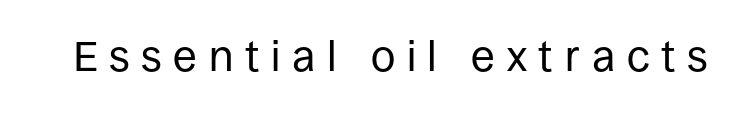
Q: Is the text bold? A: No.
Q: Is the text italic (slanted)? A: No, it is upright.
Q: Is the typeface a serif or a sans-serif typeface? A: Sans-serif.
Q: Is the text underlined? A: No.
Q: Is the spacing between letters normal or unusually wide? A: Unusually wide.
Q: Width (condensed, normal, or wide)? A: Normal.
Q: Stroke contrast? A: Low.
Q: x-height? A: Large.
Q: Monospaced? A: No.
